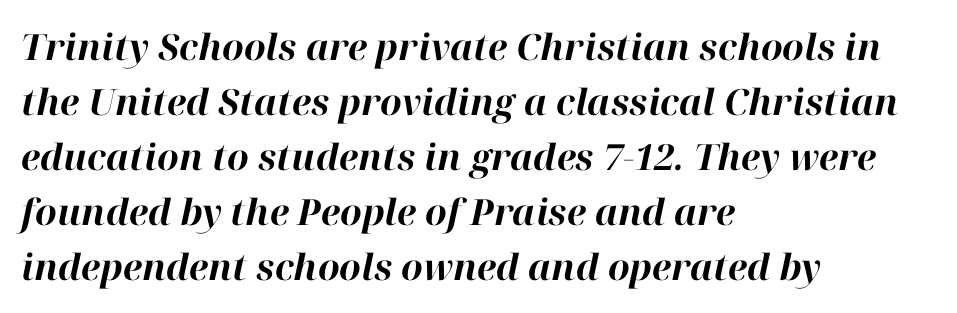
Q: Is the text bold? A: Yes.
Q: Is the text italic (slanted)? A: Yes, it leans right by about 12 degrees.
Q: Is the text underlined? A: No.
Q: How is the paragraph aligned? A: Left-aligned.
Q: Is the spacing between letters normal or unusually wide? A: Normal.
Q: Is the spacing between lines tight, normal or loose? A: Normal.
Q: Width (condensed, normal, or wide)? A: Normal.
Q: Stroke contrast? A: High.
Q: x-height? A: Medium.
Q: Monospaced? A: No.
